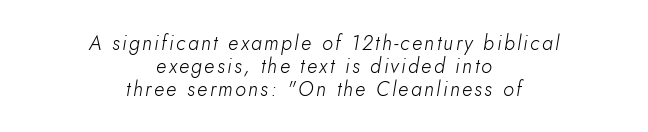
The image shows 20 px text type, italic (leaning right); set centered, tight line spacing (1.14x), not underlined.
